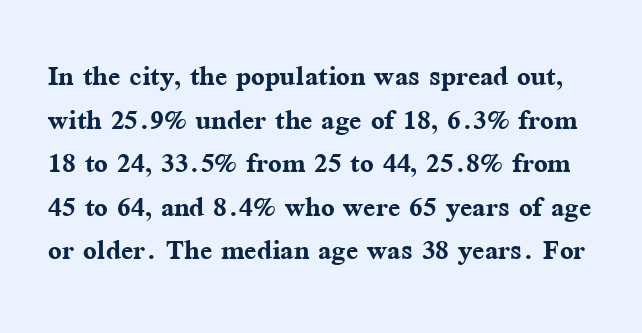
If you drew a line through each stem, it would be perfectly vertical. Observe the ordinary spacing: letters are neighbours, not strangers. Here the designer chose a conventional face with non-uniform glyph widths. These lines carry a lot of weight — the face is fully bold. You can tell from the footed stems that serif type was used.
